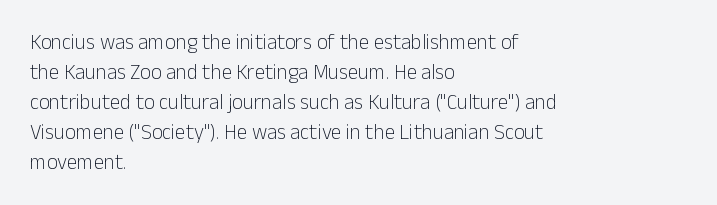
{"italic": "no", "bold": "no", "underline": "no", "align": "left", "line_spacing": "normal", "line_spacing_ratio": 1.43, "letter_spacing": "normal", "letter_spacing_em": 0.0, "glyph_px": 21}
